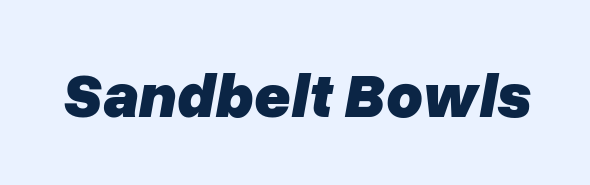
The image shows 63 px heavy type, italic (leaning right); set normal letter spacing, not underlined; low stroke contrast and a medium x-height.
